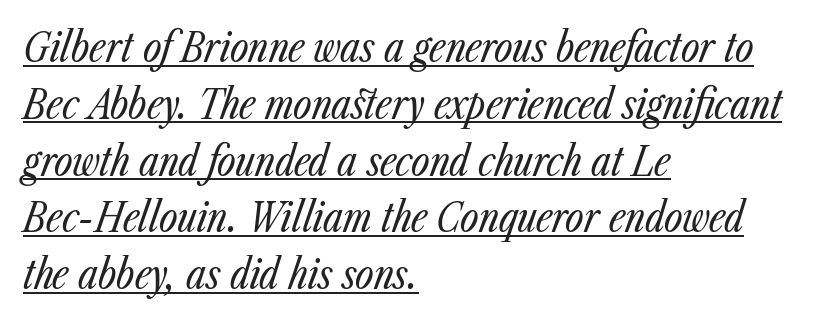
The image shows 40 px regular-weight, condensed type, italic (leaning right); set left-aligned, normal line spacing (1.42x), normal letter spacing, underlined; low stroke contrast and a medium x-height.
